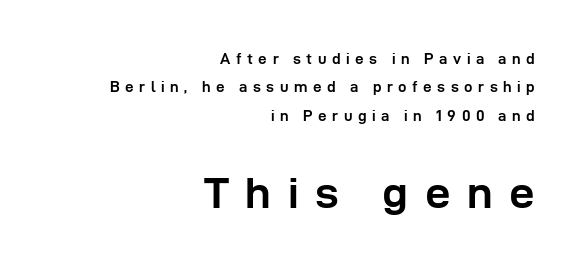
Q: Is the text bold? A: Yes.
Q: Is the text italic (slanted)? A: No, it is upright.
Q: Is the typeface a serif or a sans-serif typeface? A: Sans-serif.
Q: Is the text underlined? A: No.
Q: How is the paragraph aligned? A: Right-aligned.
Q: Is the spacing between letters normal or unusually wide? A: Unusually wide.
Q: Is the spacing between lines tight, normal or loose? A: Loose.
Q: Which block of text is set in a larger size, the first (top) or the second (bottom)? A: The second (bottom) one.
Q: Width (condensed, normal, or wide)? A: Normal.
Q: Stroke contrast? A: Low.
Q: x-height? A: Medium.
Q: Monospaced? A: No.
